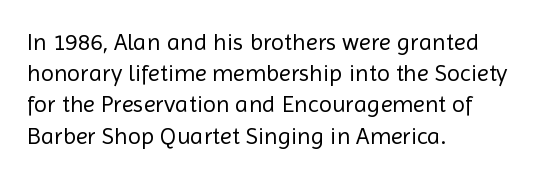
The ragged edge is on the right, which tells us the setting is flush left. The passage shown is not underscored anywhere. These lines were composed using upright roman letters. This sample uses plain, unmodified letter spacing. Reading down the column, the eye jumps a familiar distance to each next line.
